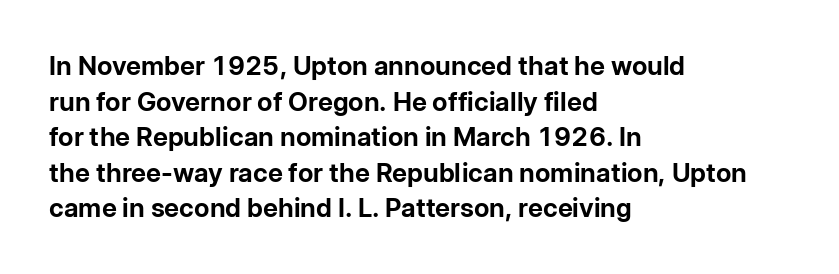
{"italic": "no", "bold": "yes", "underline": "no", "align": "left", "line_spacing": "normal", "line_spacing_ratio": 1.37, "letter_spacing": "normal", "letter_spacing_em": 0.0, "glyph_px": 26}
